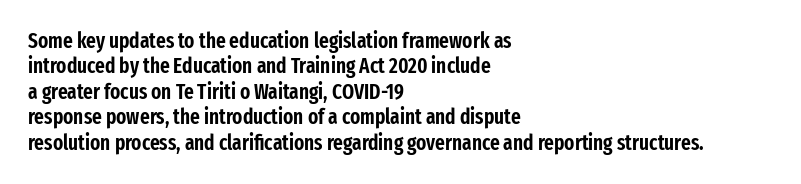
Short and long lines alike share a common starting point at left. Letters rest on an invisible, unmarked baseline. No extra tracking has been applied to these lines. Is there any slant? The stems are plumb.
